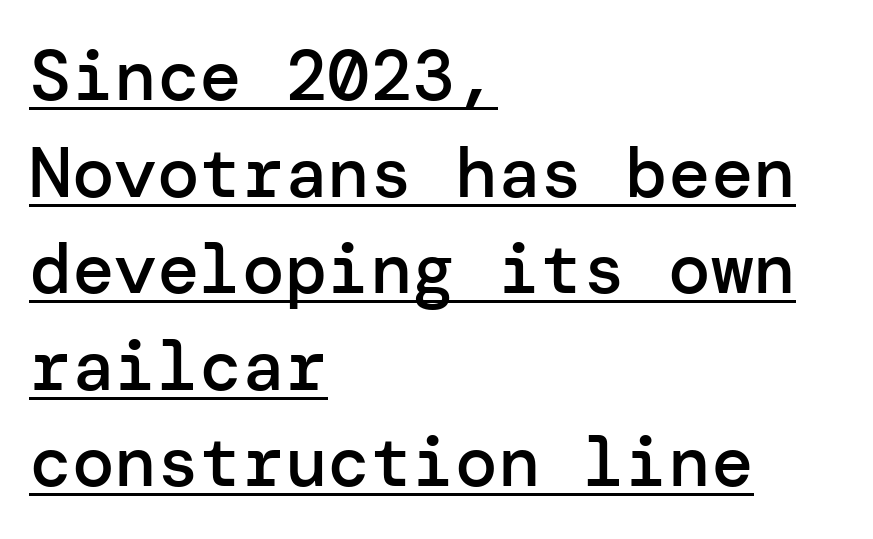
Q: Is the text bold? A: Semi-bold.
Q: Is the text italic (slanted)? A: No, it is upright.
Q: Is the typeface a serif or a sans-serif typeface? A: Sans-serif.
Q: Is the text underlined? A: Yes.
Q: How is the paragraph aligned? A: Left-aligned.
Q: Is the spacing between letters normal or unusually wide? A: Normal.
Q: Is the spacing between lines tight, normal or loose? A: Normal.
Q: Width (condensed, normal, or wide)? A: Normal.
Q: Stroke contrast? A: Low.
Q: x-height? A: Medium.
